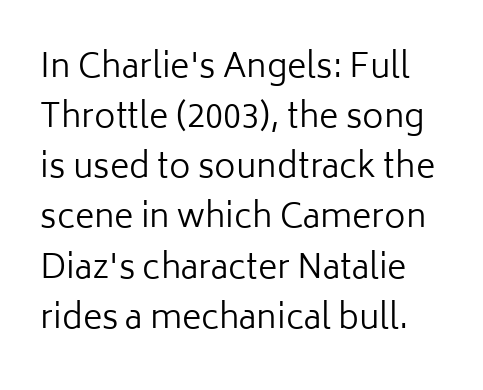
Is the stroke heavy? The answer is a plain regular-or-lighter. Spacing verdict: proportional, widths tailored to each character. No extra tracking has been applied to these lines. What kind of face is this? One without serifs — a sans.
